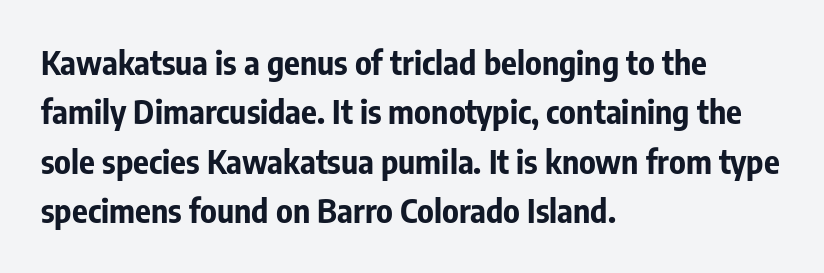
The image shows 33 px bold, condensed sans-serif type, upright; set left-aligned, normal line spacing (1.5x), normal letter spacing, not underlined; low stroke contrast and a medium x-height.
